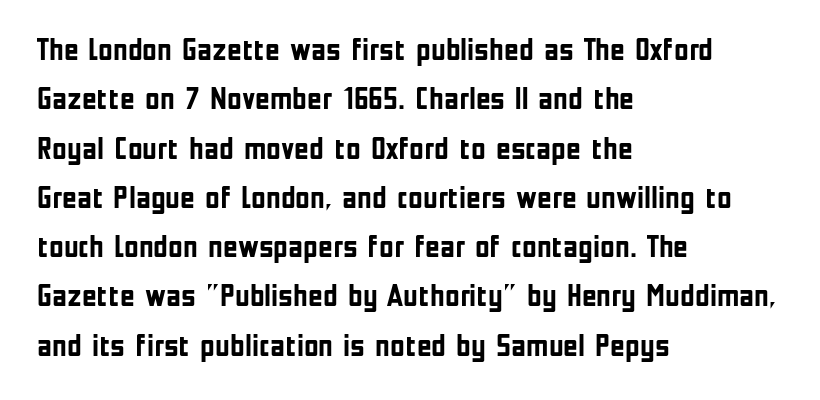
Q: Is the text bold? A: Yes.
Q: Is the text italic (slanted)? A: No, it is upright.
Q: Is the typeface a serif or a sans-serif typeface? A: Sans-serif.
Q: Is the text underlined? A: No.
Q: How is the paragraph aligned? A: Left-aligned.
Q: Is the spacing between letters normal or unusually wide? A: Normal.
Q: Is the spacing between lines tight, normal or loose? A: Normal.
Q: Width (condensed, normal, or wide)? A: Condensed.
Q: Stroke contrast? A: Low.
Q: x-height? A: Medium.
Q: Monospaced? A: No.
